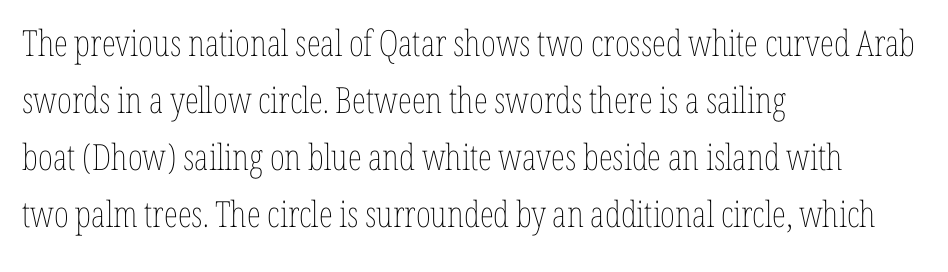
Normally led — the rows are evenly, conventionally spaced. The lettering stays uniformly vertical, giving the passage a roman look. Check the space under the baseline: it is left empty. On a weight scale, this lands at 450 or below. Horizontally, the lines are justified to the leading edge only. Character widths vary here, with narrow letters taking less room than wide ones.
